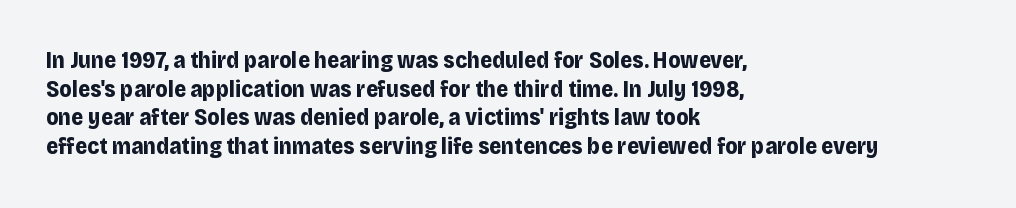
Q: Is the text bold? A: Yes.
Q: Is the text italic (slanted)? A: No, it is upright.
Q: Is the text underlined? A: No.
Q: How is the paragraph aligned? A: Left-aligned.
Q: Is the spacing between letters normal or unusually wide? A: Normal.
Q: Is the spacing between lines tight, normal or loose? A: Normal.
